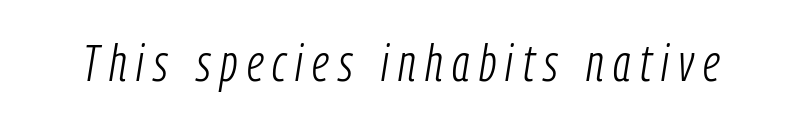
Descenders are the only things crossing below the line. Notice how the stems are inclined rather than vertical — that's the hallmark of italics. A light-to-regular cut is what we see here. This sample has the flowing, uneven cadence of proportional lettering.
